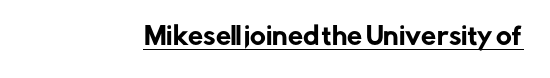
Q: Is the text italic (slanted)? A: No, it is upright.
Q: Is the text underlined? A: Yes.
Q: Is the spacing between letters normal or unusually wide? A: Normal.
